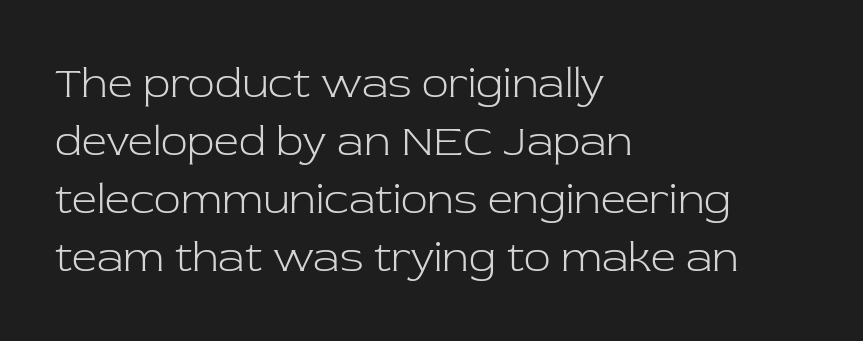
Q: Is the text bold? A: No.
Q: Is the text italic (slanted)? A: No, it is upright.
Q: Is the typeface a serif or a sans-serif typeface? A: Serif.
Q: Is the text underlined? A: No.
Q: How is the paragraph aligned? A: Left-aligned.
Q: Is the spacing between letters normal or unusually wide? A: Normal.
Q: Is the spacing between lines tight, normal or loose? A: Normal.
Q: Width (condensed, normal, or wide)? A: Normal.
Q: Stroke contrast? A: Low.
Q: x-height? A: Medium.
Q: Monospaced? A: No.
